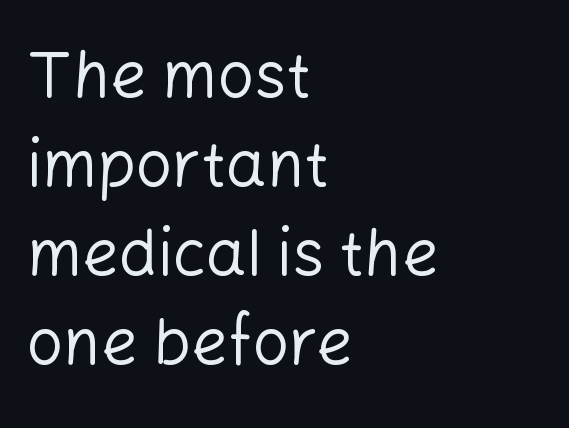
Whoever set this chose a conventional vertical rhythm. Designer's note — italics off, roman on. No word sits above an underline. Regarding serifs, this sample does without them.
